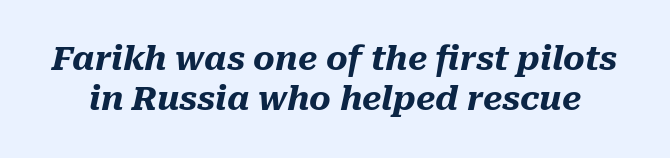
Q: Is the text bold? A: Yes.
Q: Is the text italic (slanted)? A: Yes, it leans right by about 10 degrees.
Q: Is the text underlined? A: No.
Q: Is the spacing between letters normal or unusually wide? A: Normal.
Q: Width (condensed, normal, or wide)? A: Normal.
Q: Stroke contrast? A: Medium.
Q: x-height? A: Medium.
Q: Monospaced? A: No.
